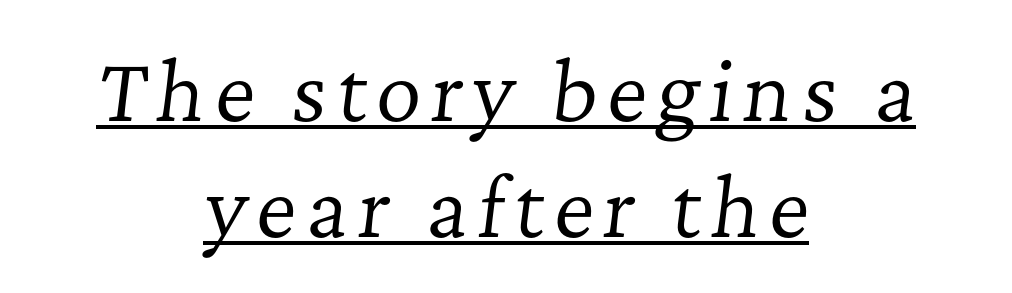
There's an unmistakable incline to the writing here. This is serif lettering, the kind often seen in printed books. The typesetter has applied underlining to the passage shown. Counters stay open thanks to moderate or lighter strokes. The face used here is proportionally spaced, like ordinary book or web type.
